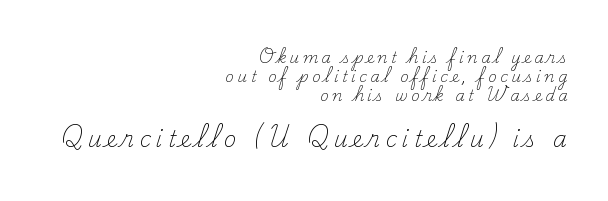
The type is letterspaced generously, with wide tracking. The baseline area is clear. In CSS terms this would be text-align: right.
